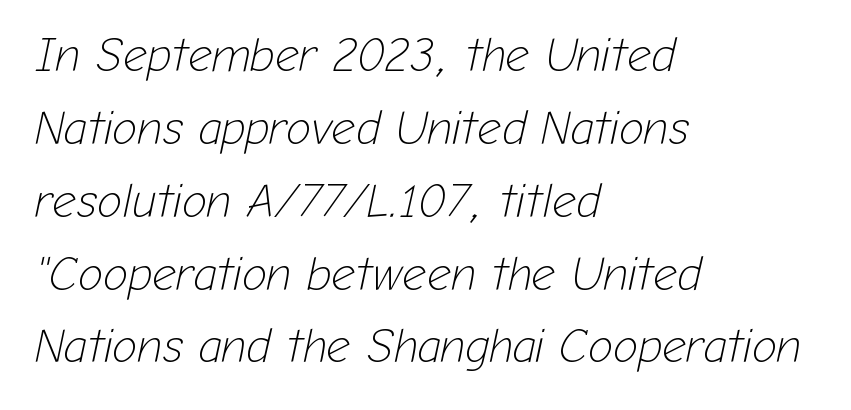
Q: Is the text bold? A: No.
Q: Is the text italic (slanted)? A: Yes, it leans right by about 12 degrees.
Q: Is the text underlined? A: No.
Q: How is the paragraph aligned? A: Left-aligned.
Q: Is the spacing between letters normal or unusually wide? A: Normal.
Q: Is the spacing between lines tight, normal or loose? A: Normal.
Q: Width (condensed, normal, or wide)? A: Normal.
Q: Stroke contrast? A: Low.
Q: x-height? A: Medium.
Q: Monospaced? A: No.
